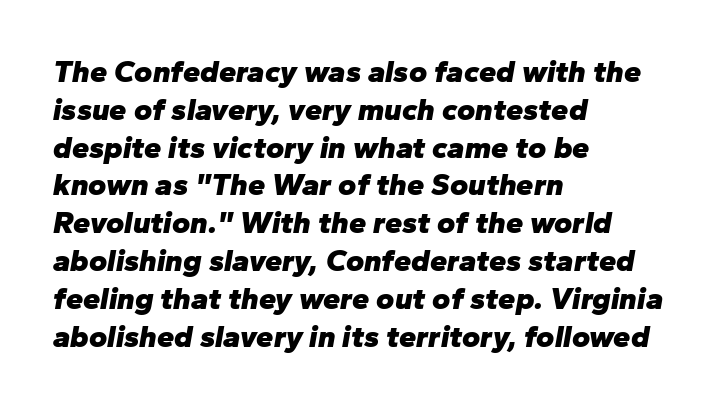
The passage shown has conventional tracking throughout. Yep, that's italic — everything's leaning. Has an underline been added? It has not. A full-strength bold gives these letters their thick strokes. Is this a fixed-width face? No — the glyphs have proportional, varying widths. Each line starts at the same left margin while the right side varies.
